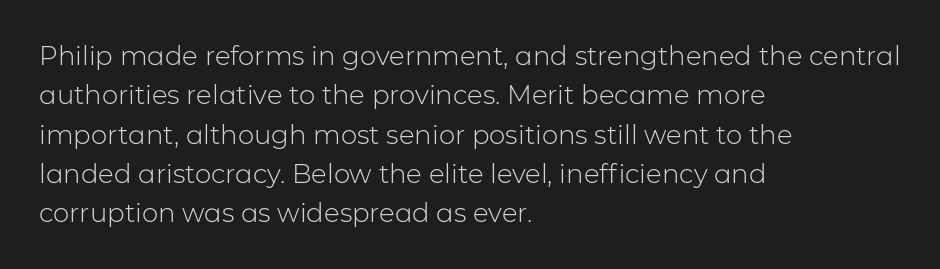
{"italic": "no", "bold": "no", "underline": "no", "align": "left", "line_spacing": "normal", "line_spacing_ratio": 1.51, "letter_spacing": "normal", "letter_spacing_em": 0.0, "glyph_px": 26}
